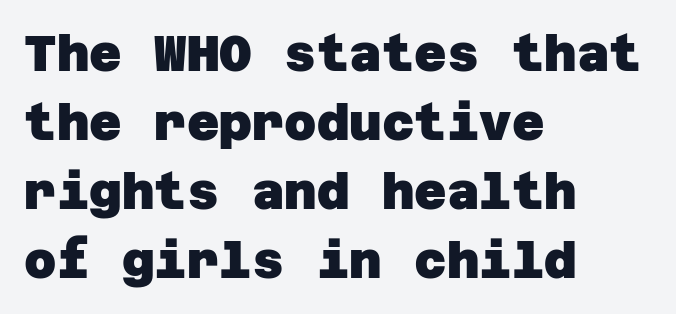
{"serif": "no", "bold": "yes", "weight": "heavy", "width": "normal", "stroke_contrast": "low", "x_height": "large", "underline": "no", "align": "left", "line_spacing": "normal", "line_spacing_ratio": 1.38, "letter_spacing": "normal", "letter_spacing_em": 0.0, "glyph_px": 50}
